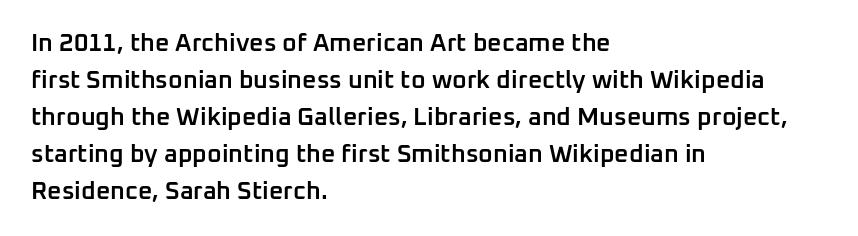
Q: Is the text bold? A: Semi-bold.
Q: Is the text italic (slanted)? A: No, it is upright.
Q: Is the text underlined? A: No.
Q: How is the paragraph aligned? A: Left-aligned.
Q: Is the spacing between letters normal or unusually wide? A: Normal.
Q: Is the spacing between lines tight, normal or loose? A: Normal.
